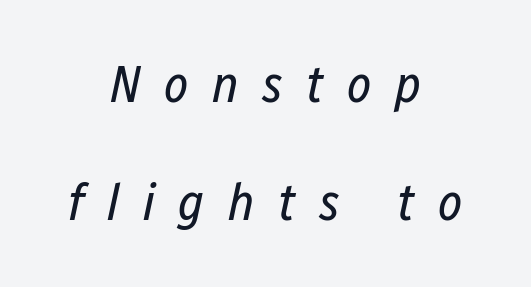
The image shows 52 px regular-weight, condensed type, italic (leaning right); set centered, loose line spacing (2.27x), unusually wide letter spacing (+0.45 em), not underlined; low stroke contrast and a medium x-height.
